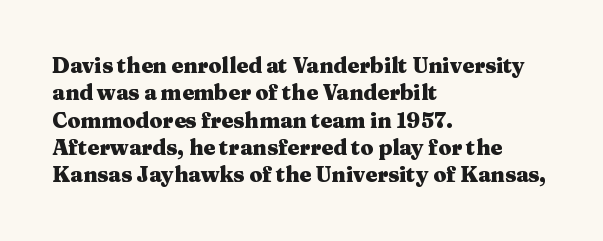
{"italic": "no", "bold": "yes", "underline": "no", "align": "left", "line_spacing": "normal", "line_spacing_ratio": 1.3, "letter_spacing": "normal", "letter_spacing_em": 0.0, "glyph_px": 21}
